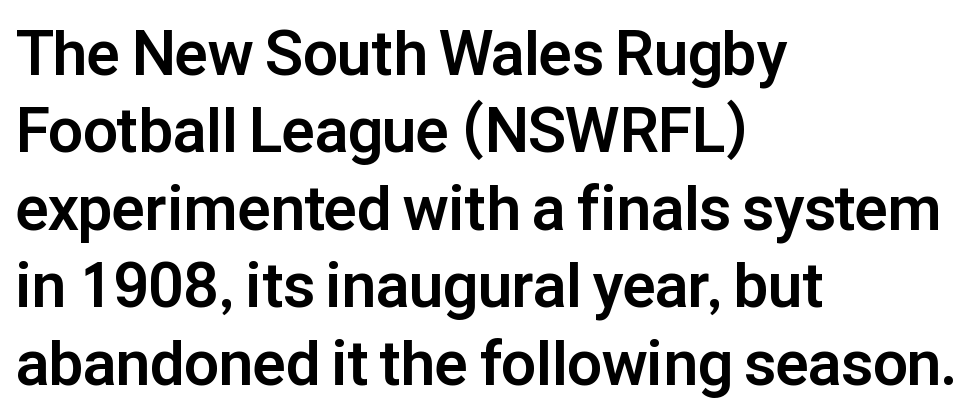
{"serif": "no", "italic": "no", "bold": "yes", "weight": "bold", "width": "normal", "stroke_contrast": "low", "x_height": "medium", "monospaced": "no", "underline": "no", "align": "left", "line_spacing": "normal", "line_spacing_ratio": 1.25, "letter_spacing": "normal", "letter_spacing_em": 0.0, "glyph_px": 62}
